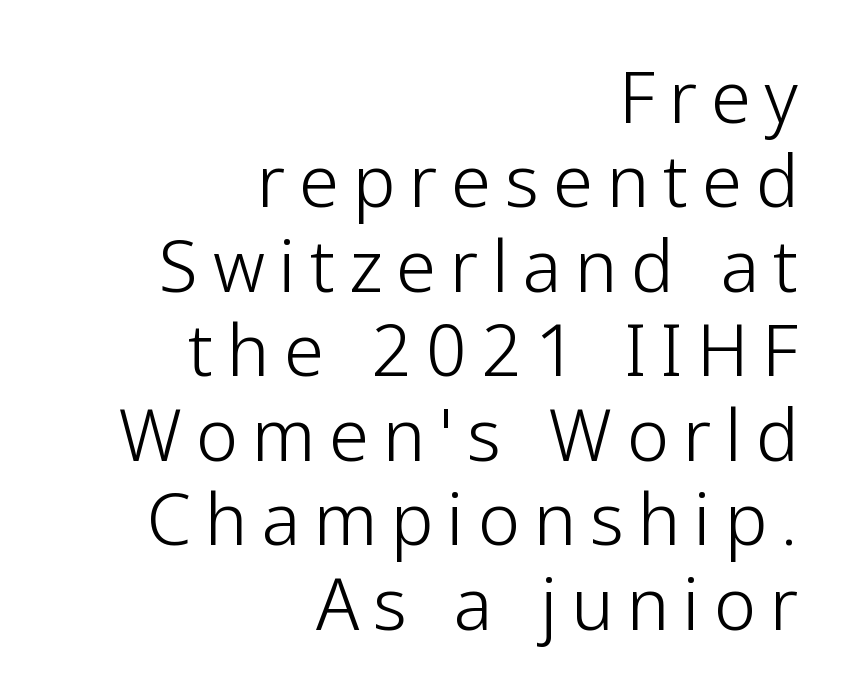
Each word looks stretched out because of the extra space between its letters. Teacher's note: observe the even right margin — that is flush-right alignment. These lines are rendered in a variable-pitch font. Do the letters lean? They stand straight. You can tell from the bare stems that sans-serif type was used.
